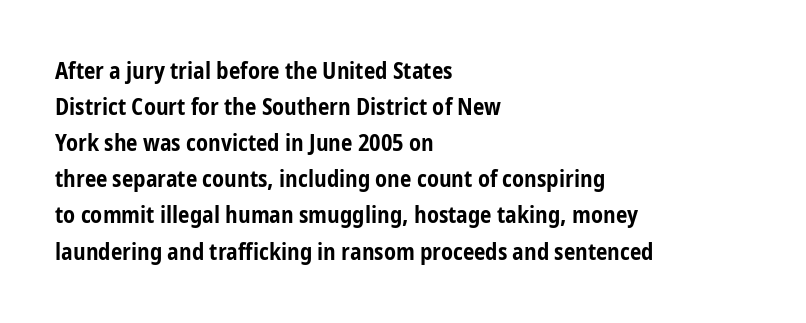
Q: Is the text bold? A: Yes.
Q: Is the text italic (slanted)? A: No, it is upright.
Q: Is the text underlined? A: No.
Q: How is the paragraph aligned? A: Left-aligned.
Q: Is the spacing between letters normal or unusually wide? A: Normal.
Q: Is the spacing between lines tight, normal or loose? A: Normal.
